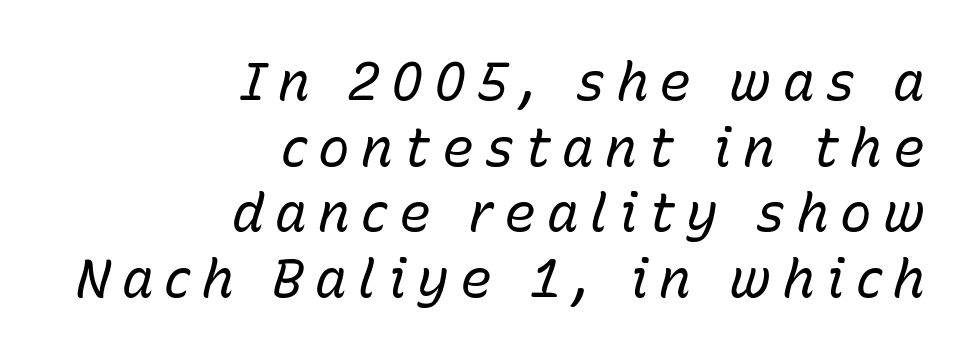
The image shows 53 px regular-weight type, italic (leaning right); set right-aligned, line spacing 1.24x, unusually wide letter spacing (+0.21 em), not underlined; low stroke contrast and a medium x-height.
